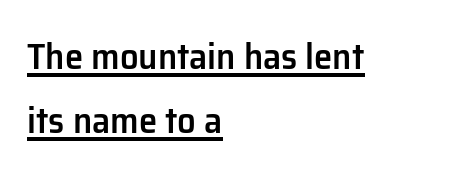
{"serif": "no", "italic": "no", "bold": "semi", "weight": "semibold", "width": "normal", "stroke_contrast": "low", "x_height": "medium", "monospaced": "no", "underline": "yes", "align": "left", "line_spacing_ratio": 1.74, "letter_spacing": "normal", "letter_spacing_em": 0.0, "glyph_px": 37}
